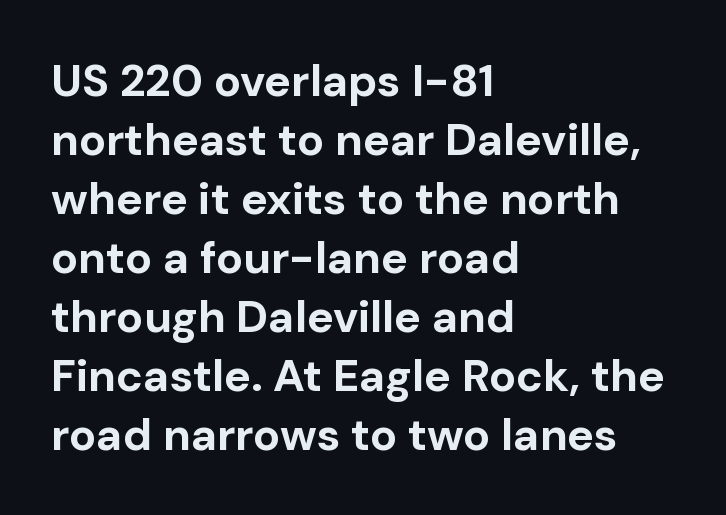
As a designer I'd log this as weight 700, bold. Underline: absent. Upright lettering throughout. Nope, no serifs anywhere on these letters.
